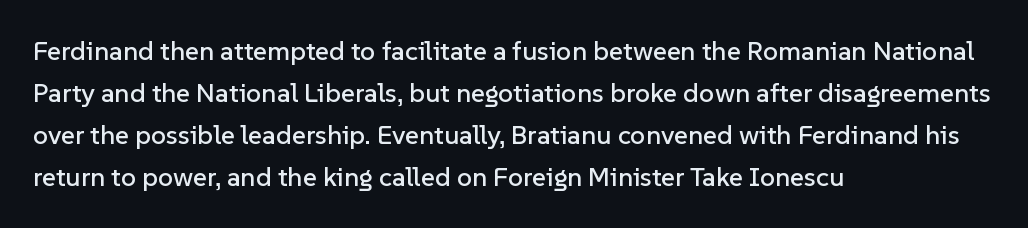
Q: Is the text italic (slanted)? A: No, it is upright.
Q: Is the text underlined? A: No.
Q: How is the paragraph aligned? A: Left-aligned.
Q: Is the spacing between letters normal or unusually wide? A: Normal.
Q: Is the spacing between lines tight, normal or loose? A: Normal.
